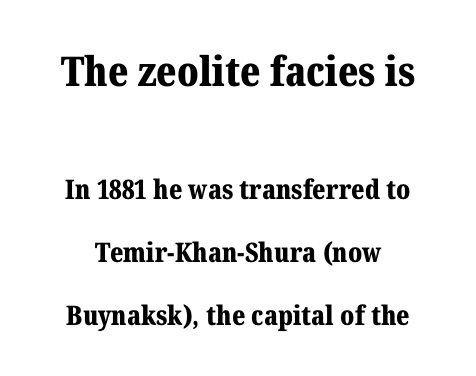
What stands out about the letter spacing? Nothing — it is the standard amount. Letterform terminals end in serifs throughout the passage. Proportional: the letters do not fall into vertical columns. The font is running at its bold setting. The emphasis by scale lands on block number one, above. No word sits above an underline.
